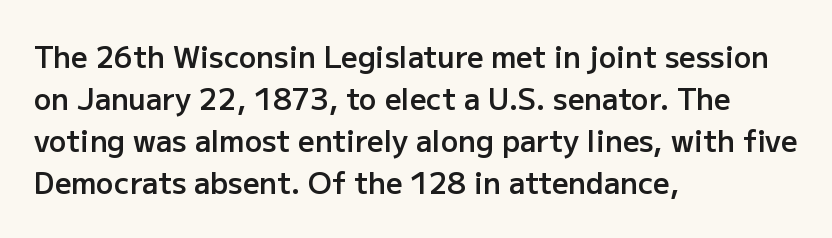
Q: Is the text bold? A: Semi-bold.
Q: Is the text italic (slanted)? A: No, it is upright.
Q: Is the typeface a serif or a sans-serif typeface? A: Sans-serif.
Q: Is the text underlined? A: No.
Q: How is the paragraph aligned? A: Left-aligned.
Q: Is the spacing between letters normal or unusually wide? A: Normal.
Q: Is the spacing between lines tight, normal or loose? A: Normal.
Q: Width (condensed, normal, or wide)? A: Normal.
Q: Stroke contrast? A: Low.
Q: x-height? A: Medium.
Q: Monospaced? A: No.
